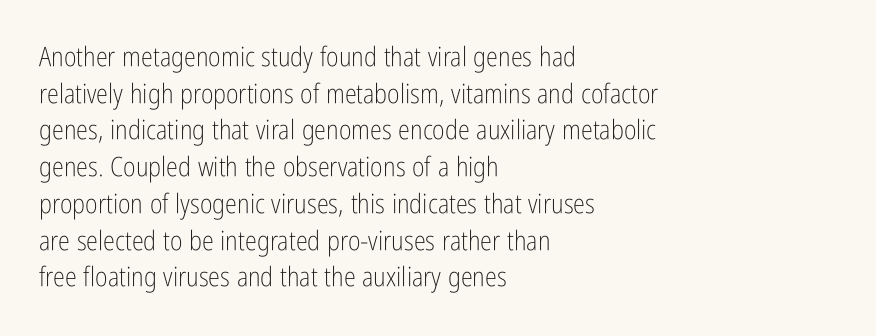
Reading down the block, your eye returns to a fixed left position each line. Do the letters lean? They stand straight. The strip under each line holds only bare page. Bold? No — there's no thickening of the strokes. Line spacing here is normal. Glyph-to-glyph distance matches everyday printed text.
